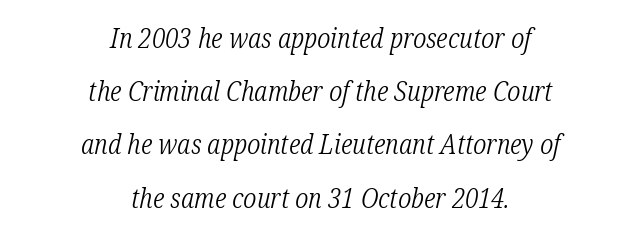
The image shows 28 px light, condensed serif type, italic (leaning right); set centered, loose line spacing (1.9x), normal letter spacing, not underlined; low stroke contrast and a medium x-height.
